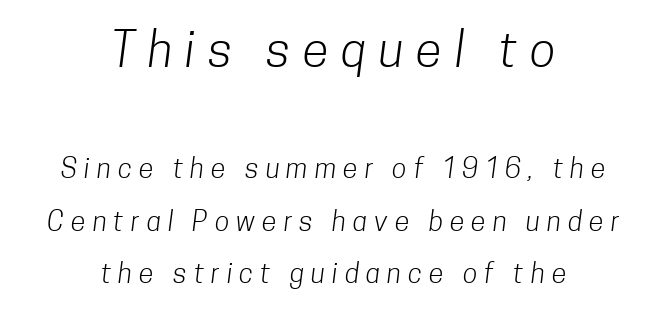
Reading down the column, the eye jumps a long way to each next line. Descenders are the only things crossing below the line. Look at the tracking — it's clearly loosened, letters drifting apart. The typesetting does not lean heavy: it is not bold.
